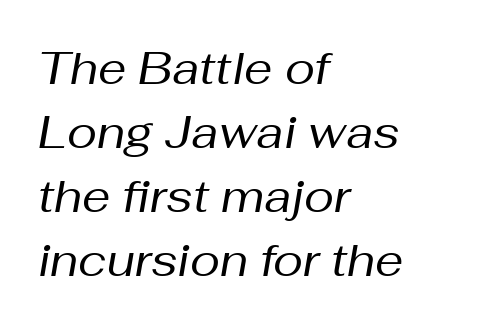
{"italic": "yes", "lean": "right", "slant_degrees": 10, "bold": "no", "weight": "regular", "width": "normal", "stroke_contrast": "medium", "x_height": "medium", "monospaced": "no", "underline": "no", "align": "left", "line_spacing": "normal", "line_spacing_ratio": 1.42, "letter_spacing": "normal", "letter_spacing_em": 0.0, "glyph_px": 45}
